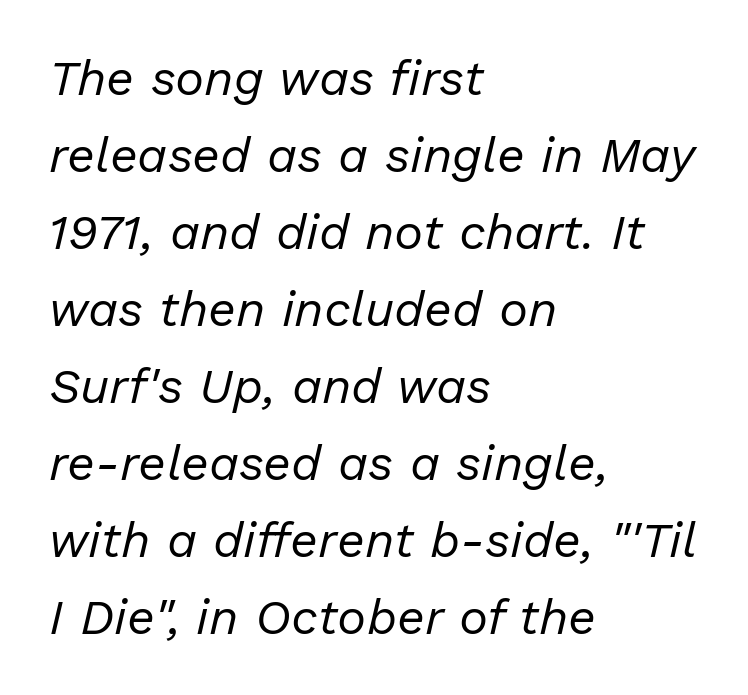
Q: Is the text bold? A: No.
Q: Is the text italic (slanted)? A: Yes, it leans right by about 13 degrees.
Q: Is the text underlined? A: No.
Q: How is the paragraph aligned? A: Left-aligned.
Q: Is the spacing between letters normal or unusually wide? A: Normal.
Q: Is the spacing between lines tight, normal or loose? A: Normal.
Q: Width (condensed, normal, or wide)? A: Normal.
Q: Stroke contrast? A: Low.
Q: x-height? A: Medium.
Q: Monospaced? A: No.
